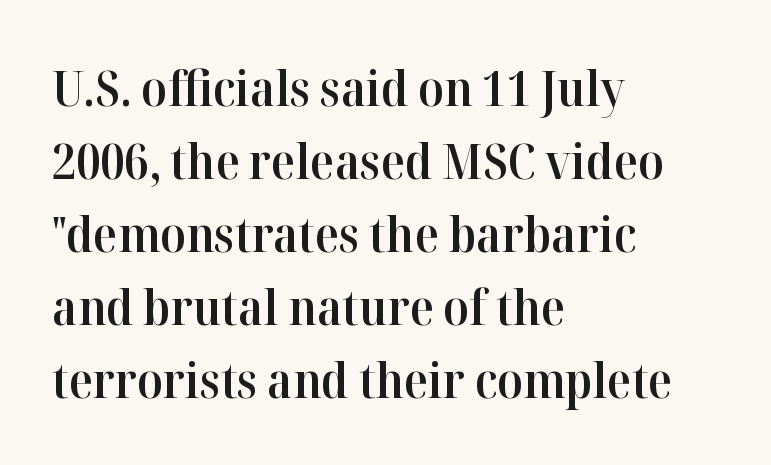
The image shows 50 px semibold serif type, upright; set left-aligned, normal line spacing (1.46x), normal letter spacing, not underlined; high stroke contrast and a medium x-height.
